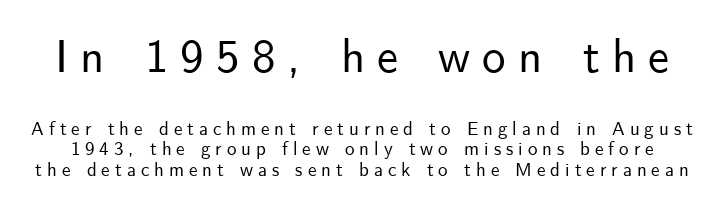
Q: Is the text italic (slanted)? A: No, it is upright.
Q: Is the typeface a serif or a sans-serif typeface? A: Sans-serif.
Q: Is the text underlined? A: No.
Q: Is the spacing between letters normal or unusually wide? A: Unusually wide.
Q: Is the spacing between lines tight, normal or loose? A: Tight.
Q: Which block of text is set in a larger size, the first (top) or the second (bottom)? A: The first (top) one.
Q: Width (condensed, normal, or wide)? A: Normal.
Q: Stroke contrast? A: Low.
Q: x-height? A: Small.
Q: Monospaced? A: No.
